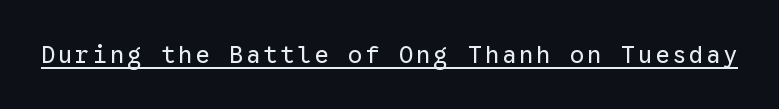
Q: Is the text bold? A: No.
Q: Is the text italic (slanted)? A: No, it is upright.
Q: Is the text underlined? A: Yes.
